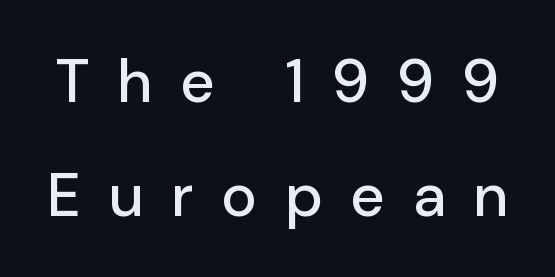
The image shows 60 px sans-serif type, upright; set loose line spacing (1.9x), unusually wide letter spacing (+0.47 em), not underlined; low stroke contrast and a medium x-height.
